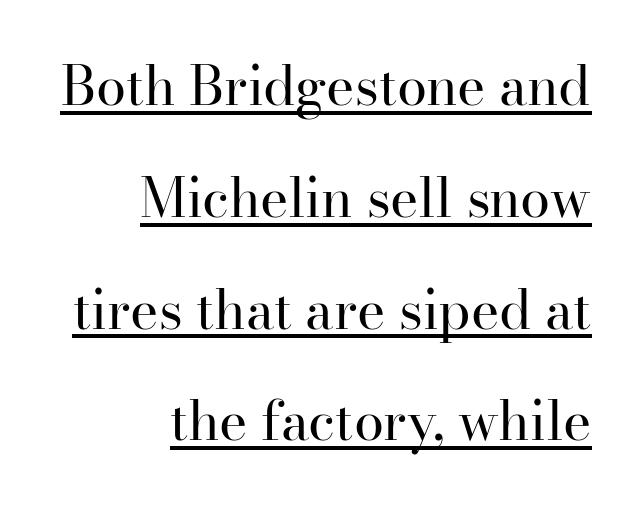
The image shows 54 px regular-weight serif type, upright; set right-aligned, loose line spacing (2.07x), normal letter spacing, underlined; high stroke contrast and a small x-height.
